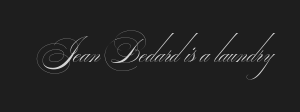
The image shows 31 px thin, wide sans-serif type; set normal letter spacing, not underlined; medium stroke contrast.
